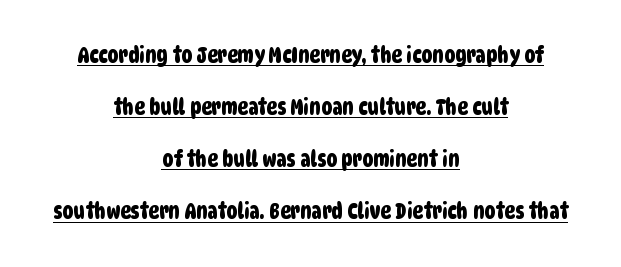
The image shows 22 px text type; set centered, loose line spacing (2.37x), normal letter spacing, underlined.
